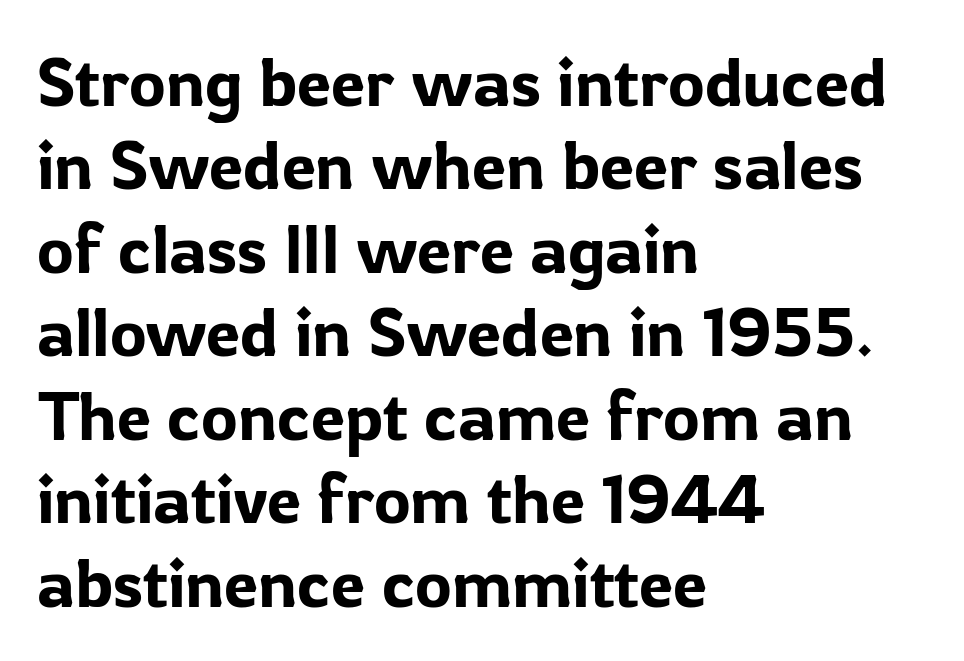
Q: Is the text italic (slanted)? A: No, it is upright.
Q: Is the typeface a serif or a sans-serif typeface? A: Sans-serif.
Q: Is the text underlined? A: No.
Q: How is the paragraph aligned? A: Left-aligned.
Q: Is the spacing between letters normal or unusually wide? A: Normal.
Q: Width (condensed, normal, or wide)? A: Normal.
Q: Stroke contrast? A: Low.
Q: x-height? A: Medium.
Q: Monospaced? A: No.
